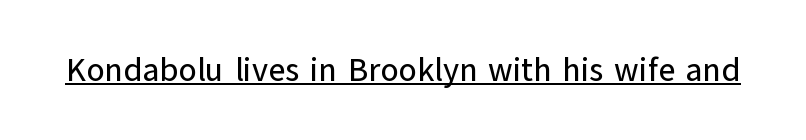
The image shows 33 px sans-serif type, upright; set normal letter spacing, underlined; low stroke contrast and a medium x-height.
